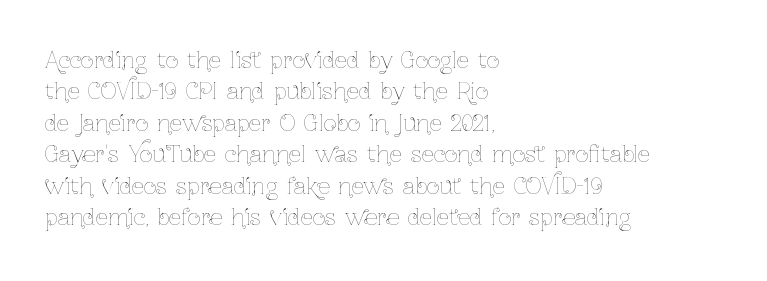
The line-height multiplier appears to be the usual default. The ragged edge is on the right, which tells us the setting is flush left. A typesetter would mark this as roman, not italic. This sample uses plain, unmodified letter spacing. No letter is thick-stroked: the sample isn't bold.
